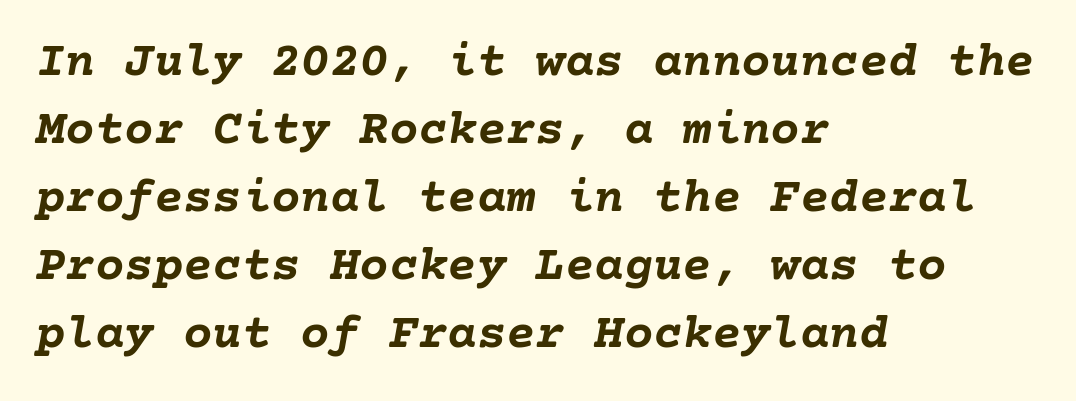
{"italic": "yes", "lean": "right", "slant_degrees": 10, "bold": "yes", "weight": "semibold", "width": "normal", "stroke_contrast": "low", "x_height": "medium", "underline": "no", "align": "left", "line_spacing": "normal", "line_spacing_ratio": 1.39, "letter_spacing": "normal", "letter_spacing_em": 0.0, "glyph_px": 49}
